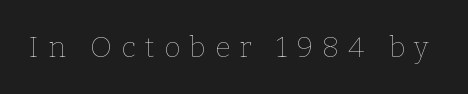
{"italic": "no", "bold": "no", "weight": "thin", "width": "normal", "stroke_contrast": "low", "x_height": "medium", "monospaced": "no", "underline": "no", "letter_spacing": "wide", "letter_spacing_em": 0.31, "glyph_px": 29}
